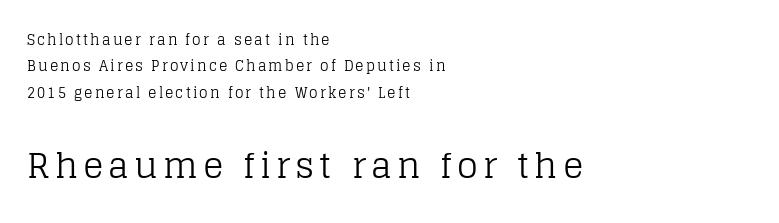
{"serif": "yes", "italic": "no", "bold": "no", "weight": "regular", "width": "normal", "stroke_contrast": "low", "x_height": "large", "monospaced": "no", "underline": "no", "align": "left", "line_spacing_ratio": 1.89, "larger_block": "second", "size_ratio": 2.43, "glyph_px": 34}
